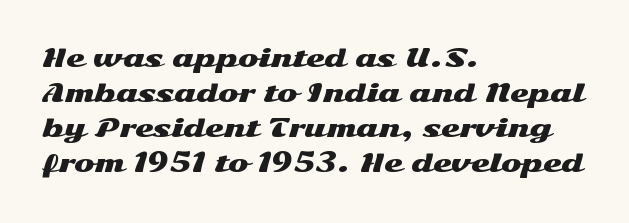
The image shows 24 px text type; set left-aligned, normal line spacing (1.46x), normal letter spacing, not underlined.
